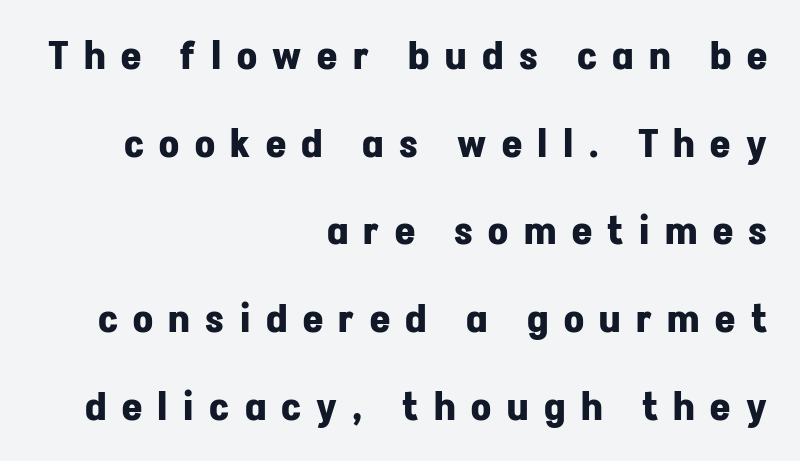
Honestly, the letter spacing is so wide it's the main thing you notice. A flush-right, rag-left setting is used for this passage. Compared with an ordinary text face, these strokes are far heavier — a full bold. A sans-serif font was chosen for this passage. Each letter keeps its own natural width here, so spacing adapts to shape. Horizontal bands of white between lines are thick stripes.
